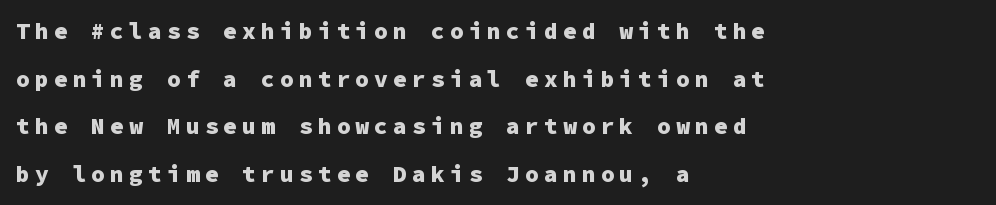
The image shows 23 px bold type, upright; set left-aligned, loose line spacing (2.07x), unusually wide letter spacing (+0.22 em), not underlined.
